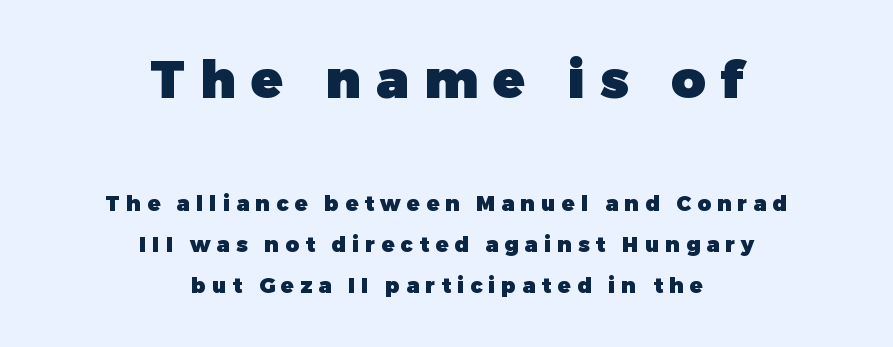
Q: Is the text bold? A: Yes.
Q: Is the text italic (slanted)? A: No, it is upright.
Q: Is the typeface a serif or a sans-serif typeface? A: Sans-serif.
Q: Is the text underlined? A: No.
Q: How is the paragraph aligned? A: Centered.
Q: Is the spacing between letters normal or unusually wide? A: Unusually wide.
Q: Is the spacing between lines tight, normal or loose? A: Loose.
Q: Which block of text is set in a larger size, the first (top) or the second (bottom)? A: The first (top) one.
Q: Width (condensed, normal, or wide)? A: Normal.
Q: Stroke contrast? A: Low.
Q: x-height? A: Medium.
Q: Monospaced? A: No.
